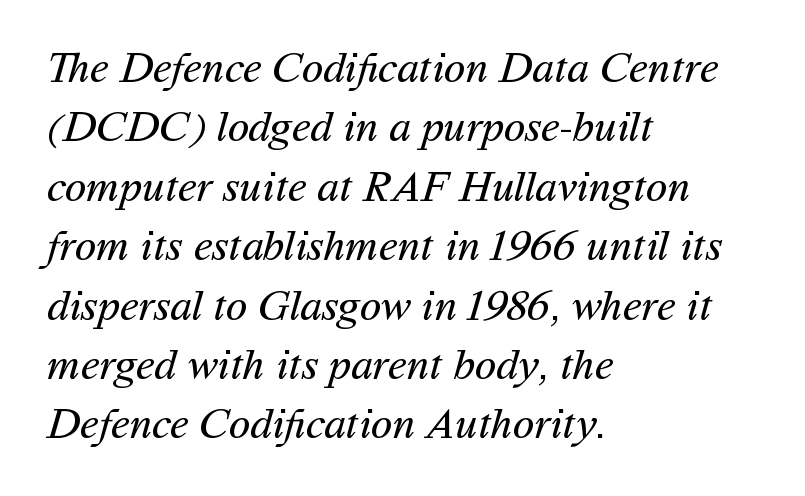
Q: Is the text bold? A: No.
Q: Is the typeface a serif or a sans-serif typeface? A: Sans-serif.
Q: Is the text underlined? A: No.
Q: How is the paragraph aligned? A: Left-aligned.
Q: Is the spacing between letters normal or unusually wide? A: Normal.
Q: Is the spacing between lines tight, normal or loose? A: Normal.
Q: Width (condensed, normal, or wide)? A: Normal.
Q: Stroke contrast? A: Medium.
Q: x-height? A: Medium.
Q: Monospaced? A: No.
